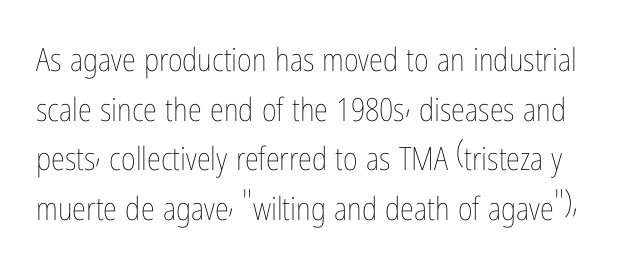
The image shows 32 px thin, condensed type, upright; set normal line spacing (1.55x), normal letter spacing, not underlined; low stroke contrast and a medium x-height.
